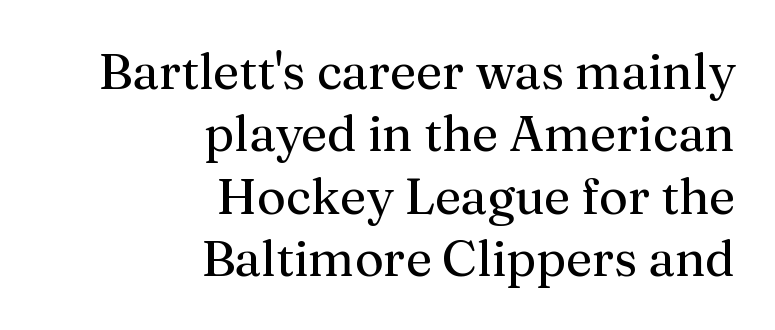
These lines are rendered in a variable-pitch font. The passage shown is typeset with a serif family. Stem width sits at or under what a default text font uses. The lines are quadded right. The letters stand upright; this is a roman face.
